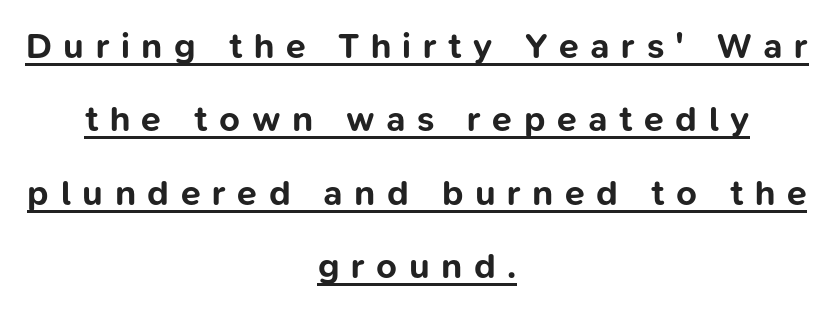
{"serif": "no", "italic": "no", "bold": "yes", "weight": "bold", "width": "normal", "stroke_contrast": "low", "x_height": "medium", "monospaced": "no", "underline": "yes", "align": "center", "line_spacing": "loose", "line_spacing_ratio": 2.04, "letter_spacing": "wide", "letter_spacing_em": 0.32, "glyph_px": 36}
